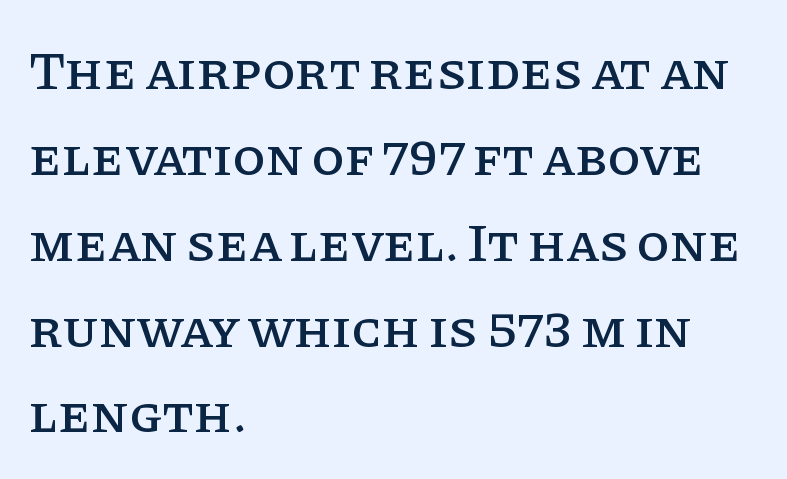
The image shows 54 px serif type, upright; set left-aligned, normal line spacing (1.59x), normal letter spacing, not underlined; low stroke contrast and a large x-height.
